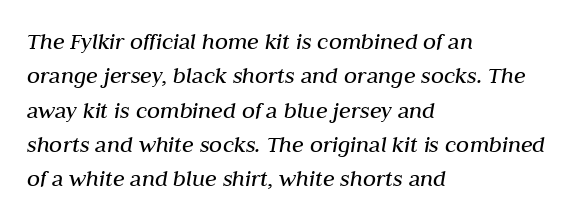
Q: Is the text bold? A: No.
Q: Is the text italic (slanted)? A: Yes, it leans right by about 10 degrees.
Q: Is the text underlined? A: No.
Q: How is the paragraph aligned? A: Left-aligned.
Q: Is the spacing between letters normal or unusually wide? A: Normal.
Q: Is the spacing between lines tight, normal or loose? A: Normal.
